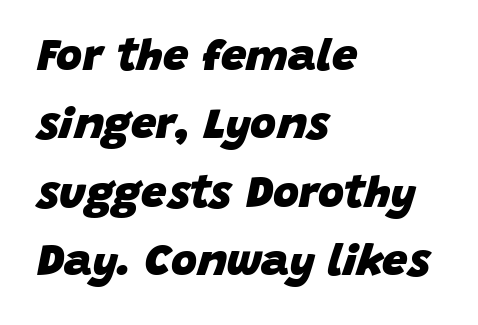
{"italic": "yes", "lean": "right", "slant_degrees": 15, "bold": "yes", "weight": "heavy", "width": "normal", "stroke_contrast": "low", "x_height": "large", "monospaced": "no", "underline": "no", "align": "left", "line_spacing": "normal", "line_spacing_ratio": 1.52, "letter_spacing": "normal", "letter_spacing_em": 0.0, "glyph_px": 45}
